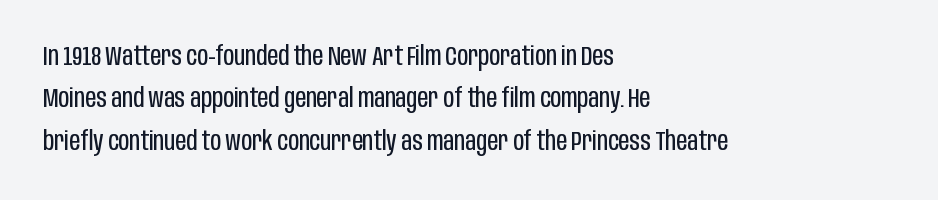
{"italic": "no", "bold": "no", "underline": "no", "align": "left", "line_spacing": "normal", "line_spacing_ratio": 1.57, "letter_spacing": "normal", "letter_spacing_em": 0.0, "glyph_px": 27}
